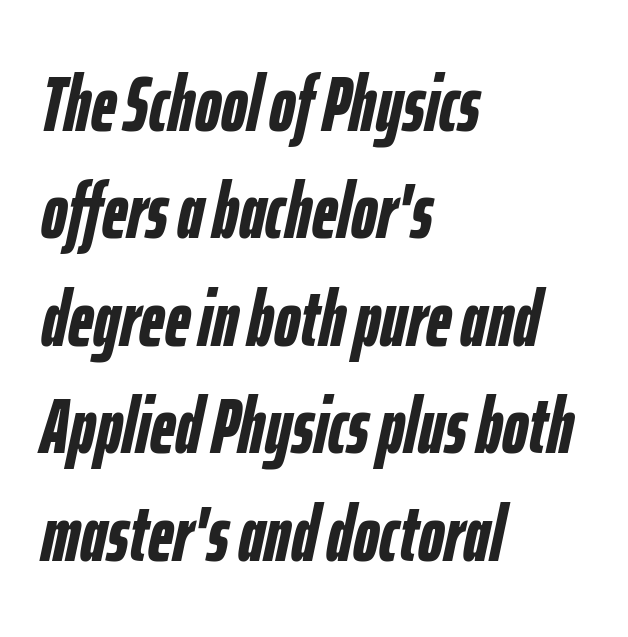
The image shows 79 px semibold, condensed type, italic (leaning right); set left-aligned, normal line spacing (1.36x), normal letter spacing, not underlined; low stroke contrast and a medium x-height.
